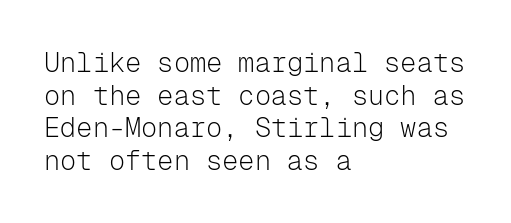
The image shows 27 px text type, upright; set left-aligned, line spacing 1.21x, normal letter spacing, not underlined.
